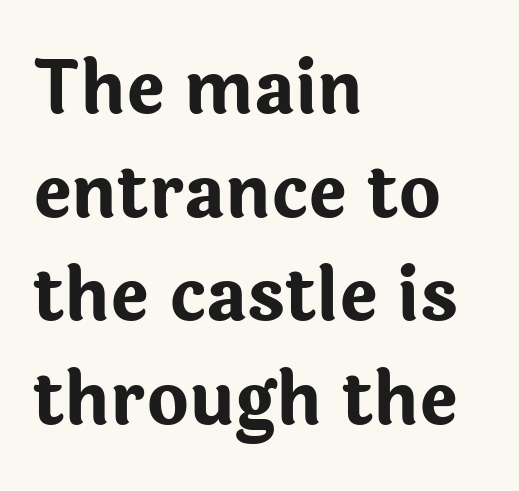
{"serif": "no", "italic": "no", "bold": "yes", "weight": "bold", "width": "normal", "stroke_contrast": "low", "x_height": "medium", "monospaced": "no", "underline": "no", "align": "left", "line_spacing": "normal", "line_spacing_ratio": 1.44, "letter_spacing": "normal", "letter_spacing_em": 0.0, "glyph_px": 72}
